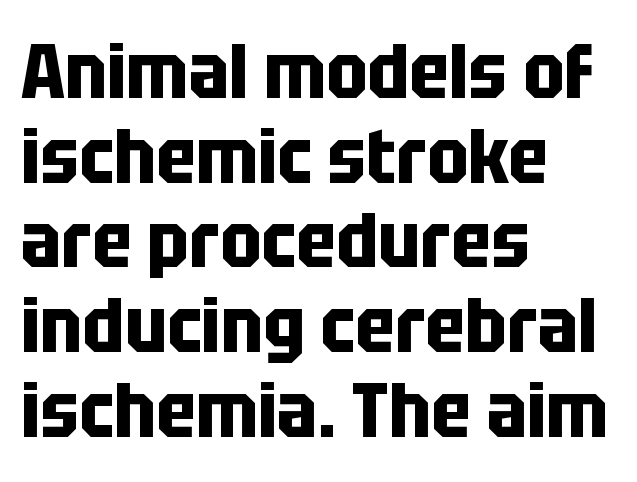
These lines carry a lot of weight — the face is fully bold. Just letters on the line, the space beneath them empty. Vertically, the passage feels compressed, each row crowding the next. Line starts are locked; line ends wander. Is there any slant? The stems are plumb.
